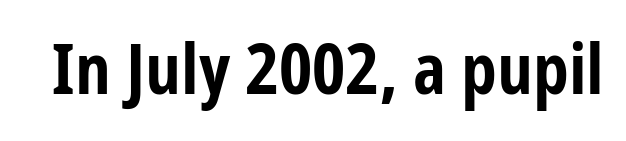
The image shows 71 px bold, condensed sans-serif type, upright; set normal letter spacing, not underlined; low stroke contrast and a medium x-height.
